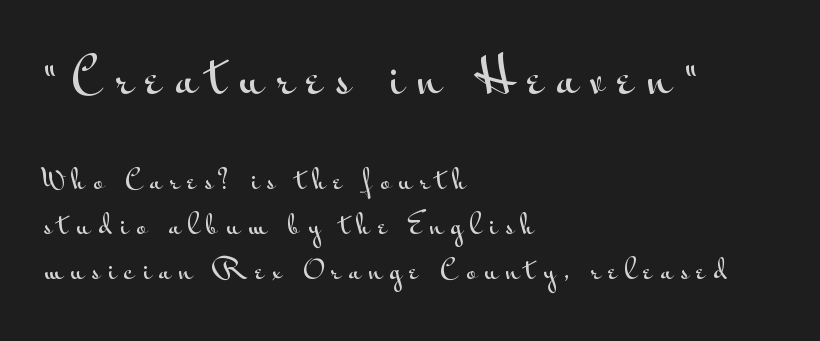
{"serif": "no", "width": "wide", "stroke_contrast": "medium", "x_height": "small", "monospaced": "no", "underline": "no", "align": "left", "line_spacing": "normal", "line_spacing_ratio": 1.67, "letter_spacing": "wide", "letter_spacing_em": 0.29, "larger_block": "first", "size_ratio": 1.74, "glyph_px": 47}
